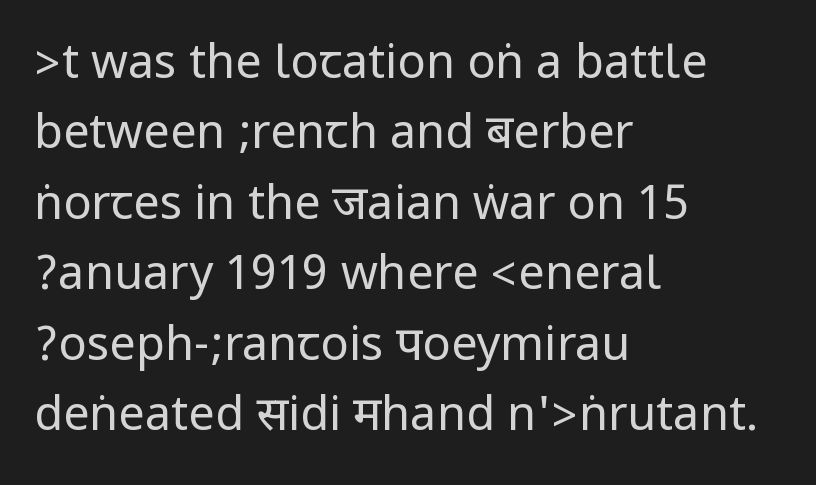
The typesetter chose a ragged-right arrangement here. Unmarked baselines from the first word to the last. Evenly set lines give the paragraph a standard silhouette. Stroke terminals: plain, sans-serif.
